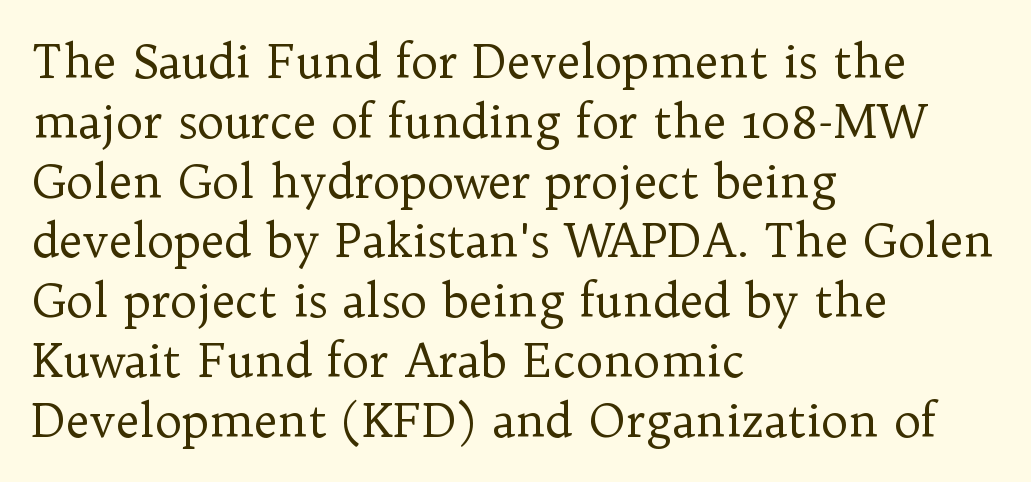
Q: Is the text bold? A: No.
Q: Is the text italic (slanted)? A: No, it is upright.
Q: Is the typeface a serif or a sans-serif typeface? A: Serif.
Q: Is the text underlined? A: No.
Q: How is the paragraph aligned? A: Left-aligned.
Q: Is the spacing between letters normal or unusually wide? A: Normal.
Q: Is the spacing between lines tight, normal or loose? A: Normal.
Q: Width (condensed, normal, or wide)? A: Normal.
Q: Stroke contrast? A: Low.
Q: x-height? A: Medium.
Q: Monospaced? A: No.
